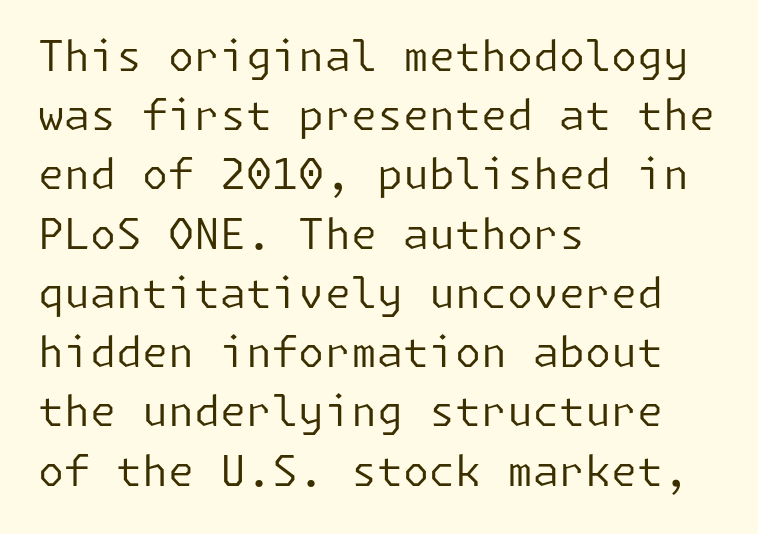
The image shows 42 px regular-weight sans-serif type, upright; set left-aligned, normal line spacing (1.41x), normal letter spacing, not underlined; low stroke contrast and a medium x-height.
